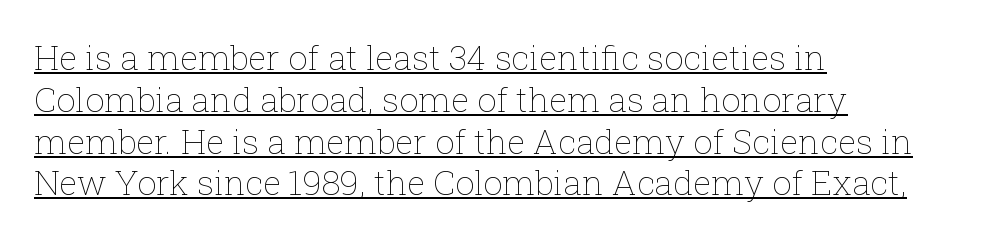
The image shows 34 px thin type, upright; set left-aligned, line spacing 1.23x, normal letter spacing, underlined; low stroke contrast and a medium x-height.
